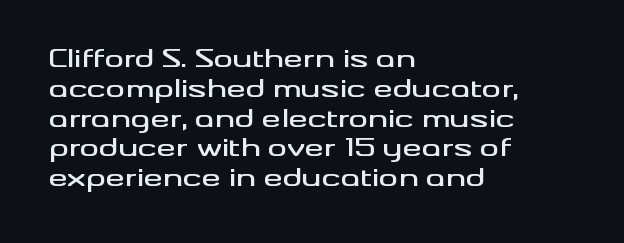
Q: Is the text italic (slanted)? A: No, it is upright.
Q: Is the text underlined? A: No.
Q: How is the paragraph aligned? A: Left-aligned.
Q: Is the spacing between letters normal or unusually wide? A: Normal.
